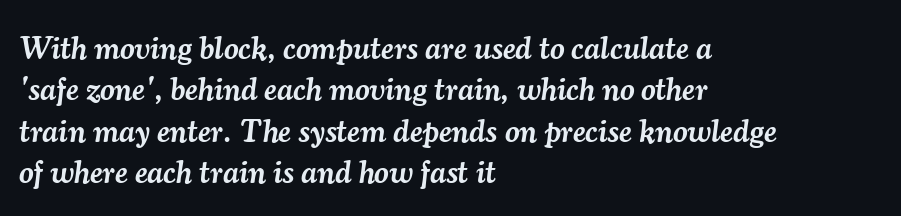
The image shows 32 px semibold serif type, italic (leaning right); set left-aligned, normal line spacing (1.29x), normal letter spacing, not underlined; medium stroke contrast and a small x-height.
